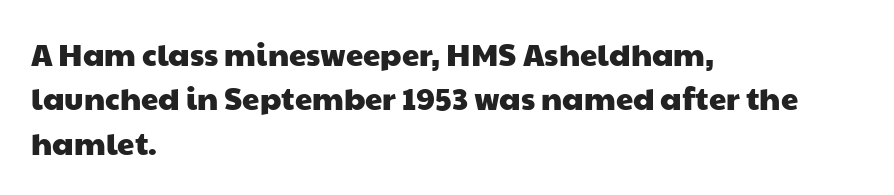
{"serif": "no", "width": "wide", "stroke_contrast": "low", "x_height": "medium", "monospaced": "no", "underline": "no", "align": "left", "line_spacing": "normal", "line_spacing_ratio": 1.43, "letter_spacing": "normal", "letter_spacing_em": 0.0, "glyph_px": 31}
